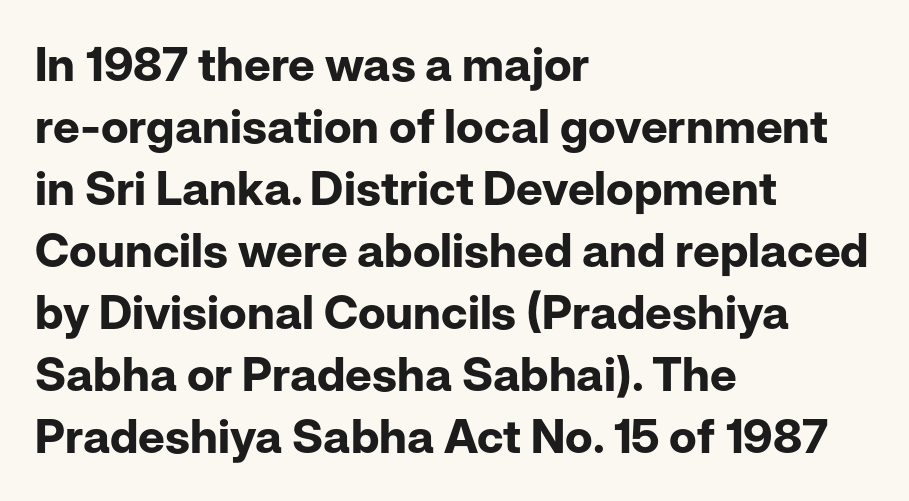
{"serif": "no", "italic": "no", "bold": "yes", "weight": "bold", "width": "normal", "stroke_contrast": "low", "x_height": "medium", "monospaced": "no", "underline": "no", "align": "left", "line_spacing": "normal", "line_spacing_ratio": 1.32, "letter_spacing": "normal", "letter_spacing_em": 0.0, "glyph_px": 47}
